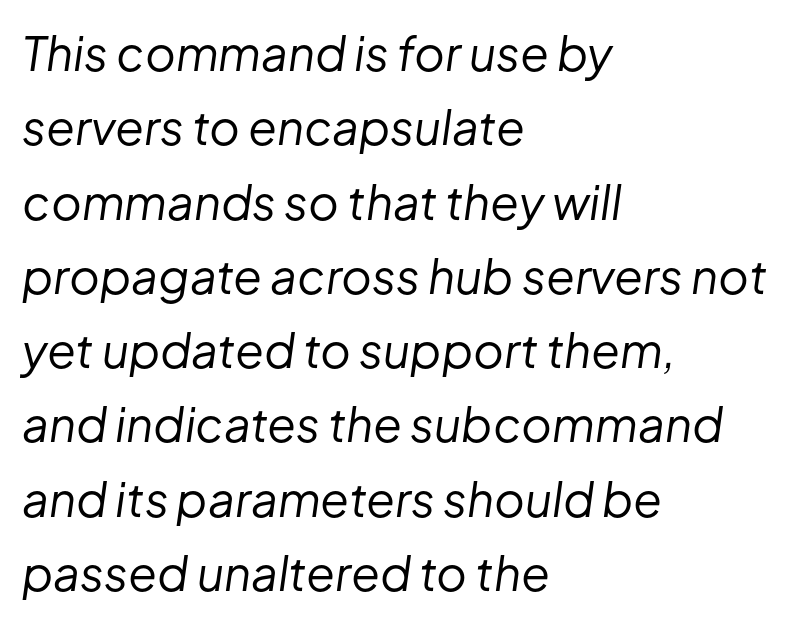
Q: Is the text bold? A: No.
Q: Is the text italic (slanted)? A: Yes, it leans right by about 8 degrees.
Q: Is the text underlined? A: No.
Q: How is the paragraph aligned? A: Left-aligned.
Q: Is the spacing between letters normal or unusually wide? A: Normal.
Q: Is the spacing between lines tight, normal or loose? A: Normal.
Q: Width (condensed, normal, or wide)? A: Normal.
Q: Stroke contrast? A: Low.
Q: x-height? A: Medium.
Q: Monospaced? A: No.
